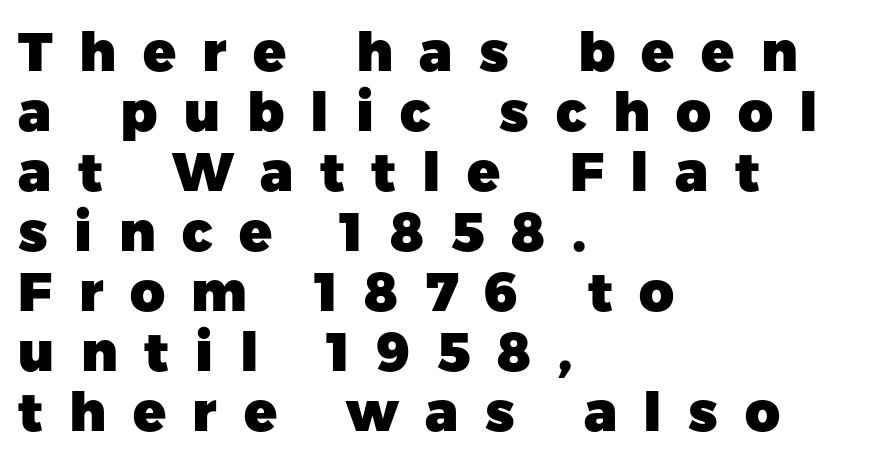
Q: Is the text bold? A: Yes.
Q: Is the text italic (slanted)? A: No, it is upright.
Q: Is the typeface a serif or a sans-serif typeface? A: Sans-serif.
Q: Is the text underlined? A: No.
Q: How is the paragraph aligned? A: Left-aligned.
Q: Is the spacing between letters normal or unusually wide? A: Unusually wide.
Q: Is the spacing between lines tight, normal or loose? A: Tight.
Q: Width (condensed, normal, or wide)? A: Normal.
Q: Stroke contrast? A: Low.
Q: x-height? A: Medium.
Q: Monospaced? A: No.
